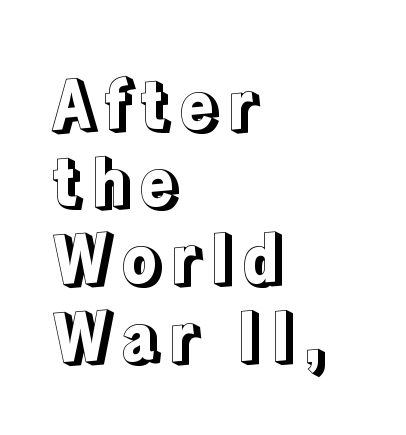
The image shows 66 px text type, upright; set left-aligned, line spacing 1.17x, not underlined; a medium x-height.
